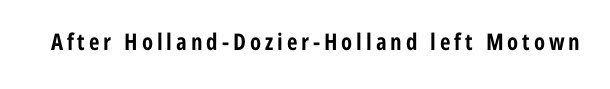
The words here are not underlined. Ascenders rise straight up at ninety degrees. What weight is shown? A full bold with thick strokes.
